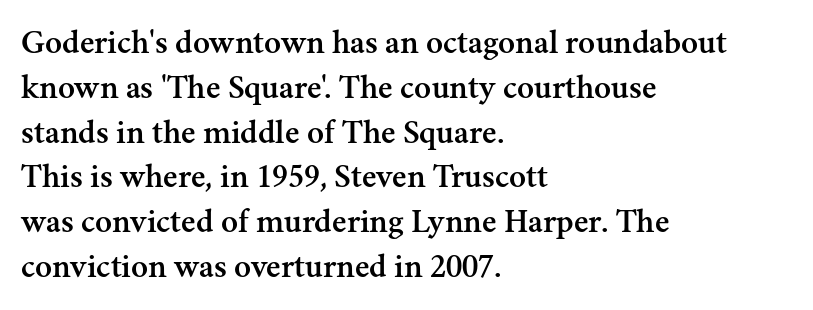
Reading down the column, the eye jumps a familiar distance to each next line. The face used here is rendered with its standard letterfit. Nope, not italic — everything's standing straight. Unlike a clean sans, this face finishes its strokes with serifs. The glyphs are unaccompanied by any horizontal stroke below them.
